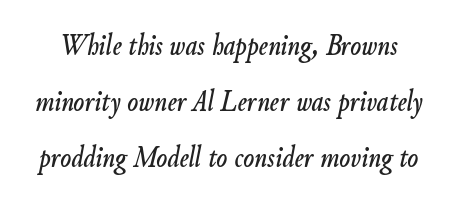
{"italic": "yes", "lean": "right", "slant_degrees": 9, "width": "condensed", "stroke_contrast": "low", "x_height": "small", "monospaced": "no", "underline": "no", "line_spacing_ratio": 1.75, "letter_spacing": "normal", "letter_spacing_em": 0.0, "glyph_px": 32}
